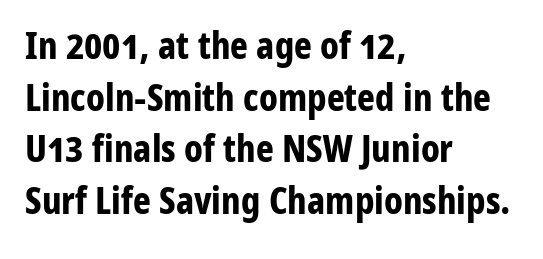
Q: Is the text bold? A: Yes.
Q: Is the text italic (slanted)? A: No, it is upright.
Q: Is the typeface a serif or a sans-serif typeface? A: Sans-serif.
Q: Is the text underlined? A: No.
Q: How is the paragraph aligned? A: Left-aligned.
Q: Is the spacing between letters normal or unusually wide? A: Normal.
Q: Is the spacing between lines tight, normal or loose? A: Normal.
Q: Width (condensed, normal, or wide)? A: Condensed.
Q: Stroke contrast? A: Low.
Q: x-height? A: Medium.
Q: Monospaced? A: No.
